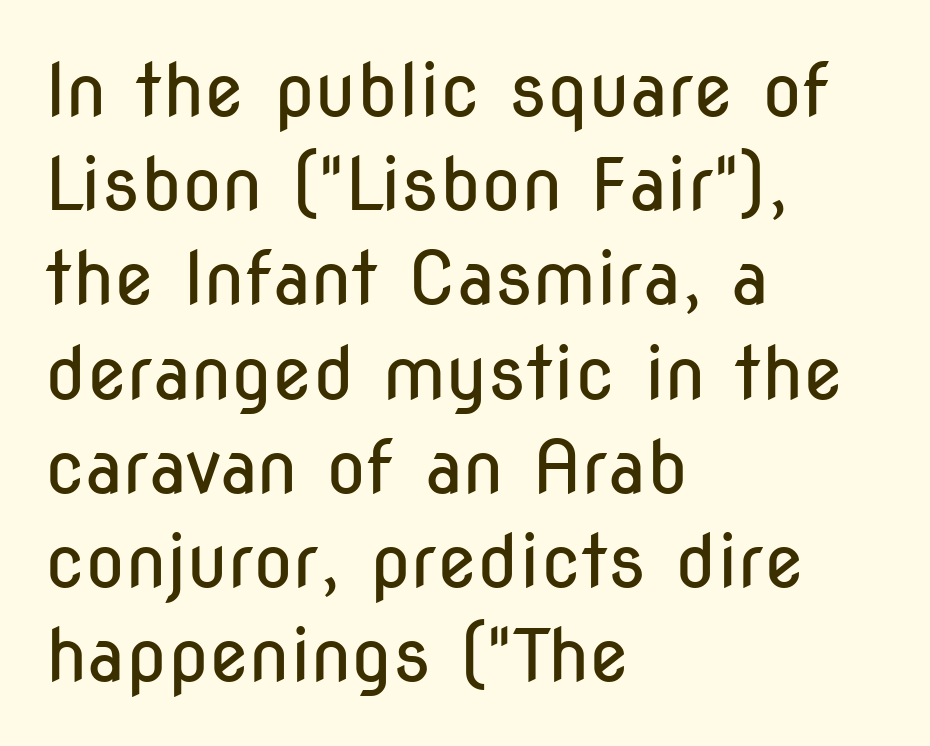
These glyphs show unthickened strokes, regular width or finer. This is roman type, the default non-slanted kind. Reading down the column, the eye jumps a familiar distance to each next line. This sample uses a sans-serif face.
